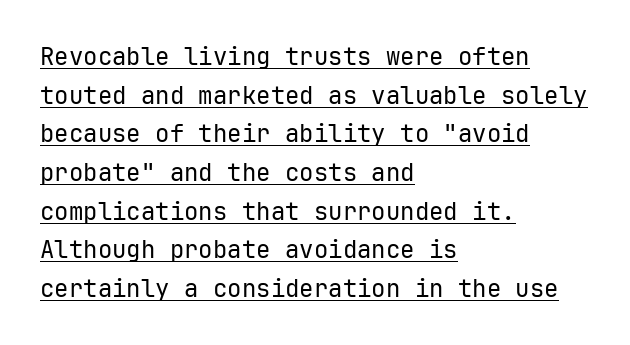
The image shows 24 px text type, upright; set left-aligned, normal line spacing (1.61x), normal letter spacing, underlined.
